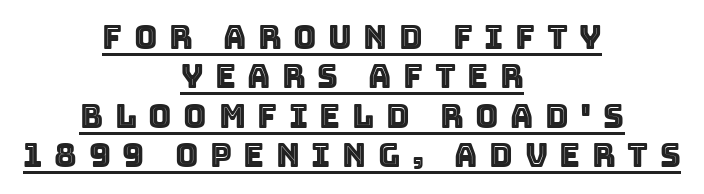
{"italic": "no", "width": "normal", "x_height": "large", "monospaced": "no", "underline": "yes", "align": "center", "line_spacing_ratio": 1.23, "letter_spacing": "wide", "letter_spacing_em": 0.36, "glyph_px": 32}
